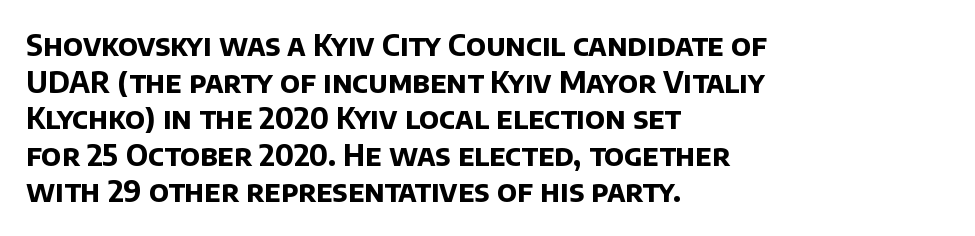
{"serif": "no", "bold": "yes", "weight": "bold", "width": "normal", "stroke_contrast": "low", "x_height": "large", "monospaced": "no", "underline": "no", "align": "left", "line_spacing": "normal", "line_spacing_ratio": 1.26, "letter_spacing": "normal", "letter_spacing_em": 0.0, "glyph_px": 29}
